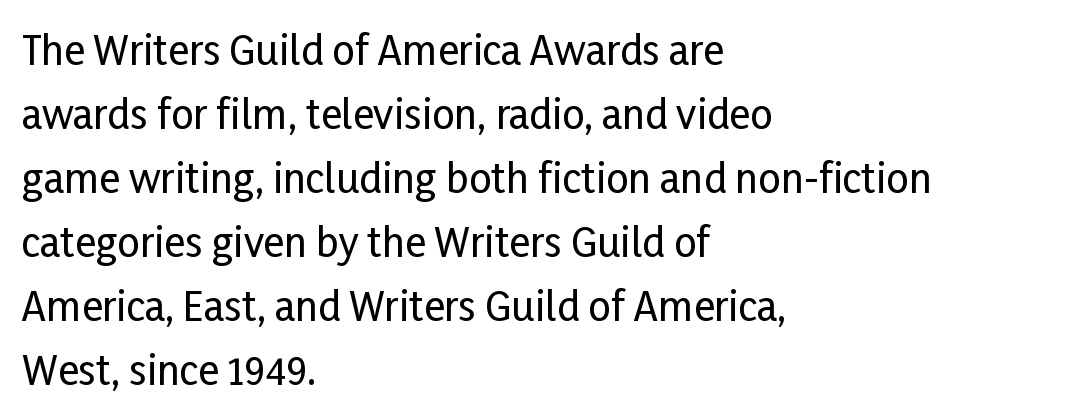
Q: Is the text italic (slanted)? A: No, it is upright.
Q: Is the typeface a serif or a sans-serif typeface? A: Sans-serif.
Q: Is the text underlined? A: No.
Q: How is the paragraph aligned? A: Left-aligned.
Q: Is the spacing between letters normal or unusually wide? A: Normal.
Q: Is the spacing between lines tight, normal or loose? A: Normal.
Q: Width (condensed, normal, or wide)? A: Condensed.
Q: Stroke contrast? A: Low.
Q: x-height? A: Medium.
Q: Monospaced? A: No.
